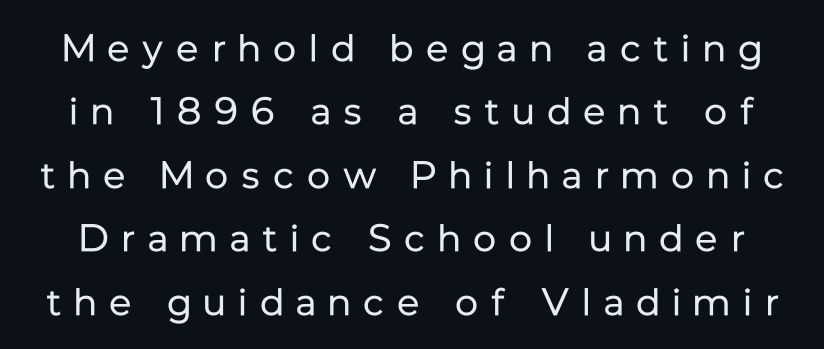
The image shows 38 px regular-weight sans-serif type, upright; set normal line spacing (1.67x), unusually wide letter spacing (+0.34 em), not underlined; low stroke contrast and a medium x-height.
